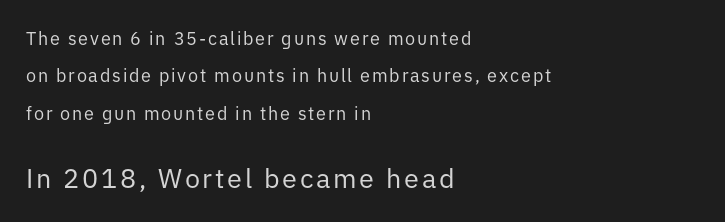
The image shows 27 px text type, upright; set left-aligned, loose line spacing (2.08x), not underlined; the second (bottom) block is 1.5x larger.
